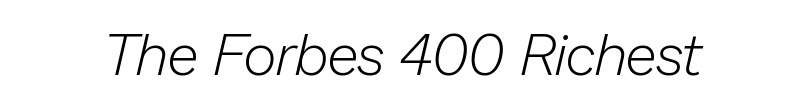
No chunkiness to these letters — they're not bold. This rendering leaves character spacing at its baseline value. Spacing verdict: proportional, widths tailored to each character. The face used here has a pronounced slope to its letters.
